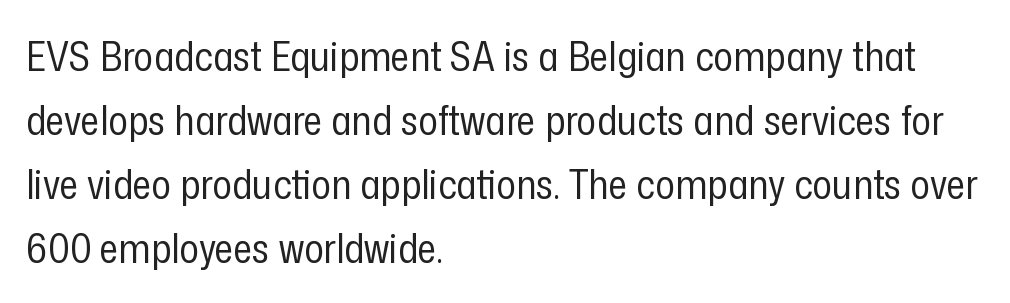
Q: Is the text bold? A: No.
Q: Is the text italic (slanted)? A: No, it is upright.
Q: Is the typeface a serif or a sans-serif typeface? A: Sans-serif.
Q: Is the text underlined? A: No.
Q: How is the paragraph aligned? A: Left-aligned.
Q: Is the spacing between letters normal or unusually wide? A: Normal.
Q: Is the spacing between lines tight, normal or loose? A: Normal.
Q: Width (condensed, normal, or wide)? A: Condensed.
Q: Stroke contrast? A: Low.
Q: x-height? A: Medium.
Q: Monospaced? A: No.
